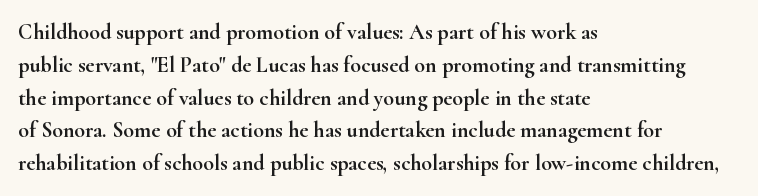
The image shows 22 px text type, upright; set left-aligned, normal line spacing (1.49x), normal letter spacing, not underlined.
